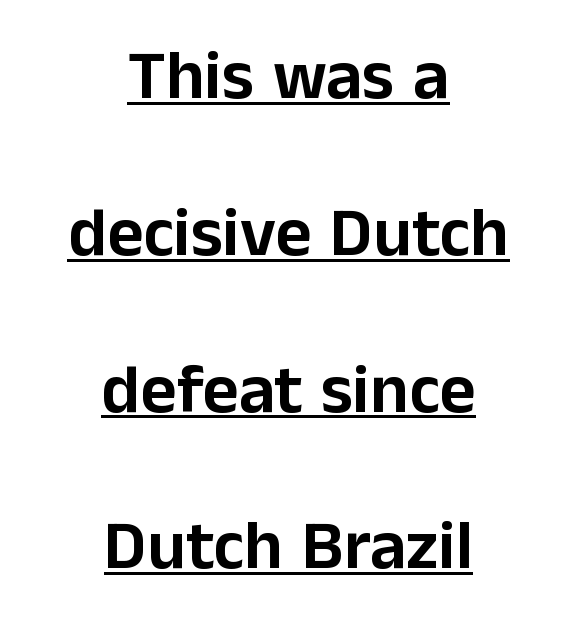
Look at the bottom of the vertical strokes: they stop flat, with no serifs. Standard letterfit; no display-style spreading of the glyphs. The paragraph has two soft edges and a firm central axis. Decoration check: the copy is underlined.
